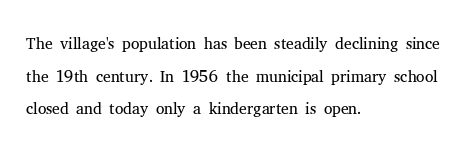
Q: Is the text bold? A: No.
Q: Is the text italic (slanted)? A: No, it is upright.
Q: Is the text underlined? A: No.
Q: How is the paragraph aligned? A: Left-aligned.
Q: Is the spacing between letters normal or unusually wide? A: Normal.
Q: Is the spacing between lines tight, normal or loose? A: Normal.
